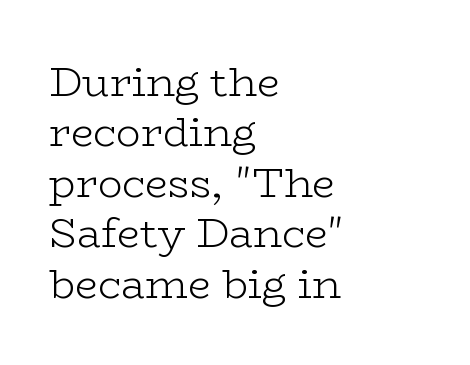
Q: Is the text bold? A: No.
Q: Is the text italic (slanted)? A: No, it is upright.
Q: Is the typeface a serif or a sans-serif typeface? A: Serif.
Q: Is the text underlined? A: No.
Q: How is the paragraph aligned? A: Left-aligned.
Q: Is the spacing between letters normal or unusually wide? A: Normal.
Q: Width (condensed, normal, or wide)? A: Wide.
Q: Stroke contrast? A: Low.
Q: x-height? A: Medium.
Q: Monospaced? A: No.
